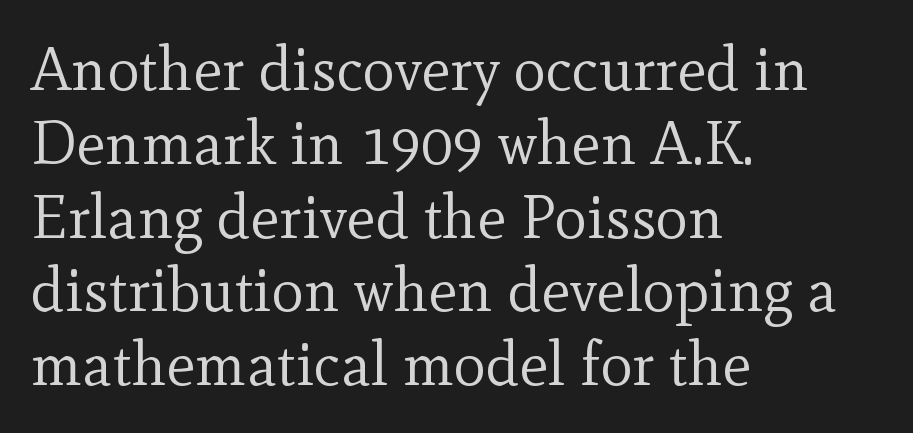
Q: Is the text bold? A: No.
Q: Is the text italic (slanted)? A: No, it is upright.
Q: Is the typeface a serif or a sans-serif typeface? A: Serif.
Q: Is the text underlined? A: No.
Q: How is the paragraph aligned? A: Left-aligned.
Q: Is the spacing between letters normal or unusually wide? A: Normal.
Q: Width (condensed, normal, or wide)? A: Normal.
Q: x-height? A: Small.
Q: Monospaced? A: No.
